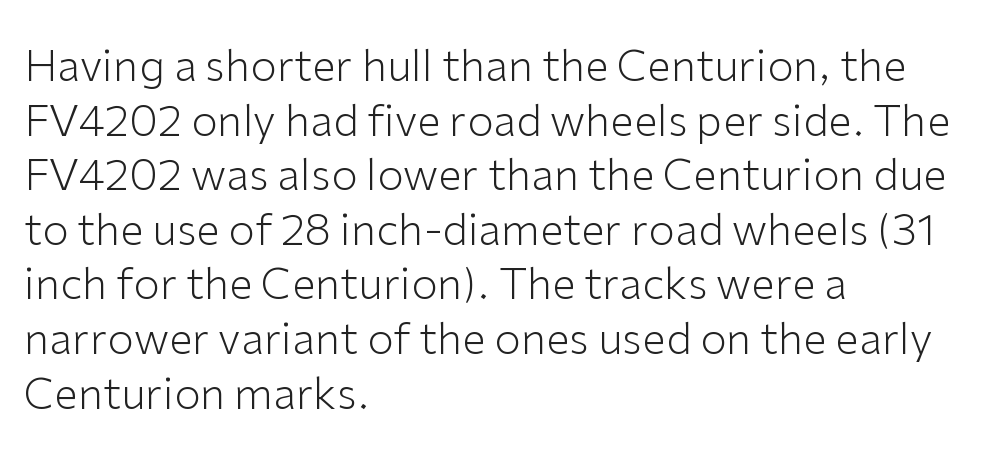
A classic flush-left, rag-right setting is used for this passage. Underline: absent. Stem width sits at or under what a default text font uses. Each letter keeps its own natural width here, so spacing adapts to shape. Serifs: no, the terminals of the letterforms are clean. One glance says typical: line gaps are just what's usual.
